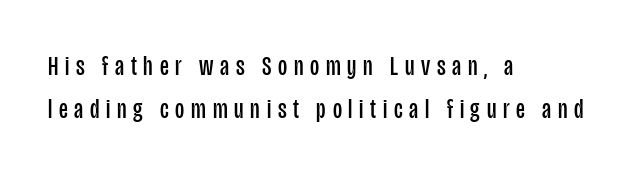
Q: Is the text bold? A: No.
Q: Is the text italic (slanted)? A: No, it is upright.
Q: Is the typeface a serif or a sans-serif typeface? A: Sans-serif.
Q: Is the text underlined? A: No.
Q: How is the paragraph aligned? A: Left-aligned.
Q: Is the spacing between letters normal or unusually wide? A: Unusually wide.
Q: Is the spacing between lines tight, normal or loose? A: Normal.
Q: Width (condensed, normal, or wide)? A: Condensed.
Q: Stroke contrast? A: Low.
Q: x-height? A: Large.
Q: Monospaced? A: No.
